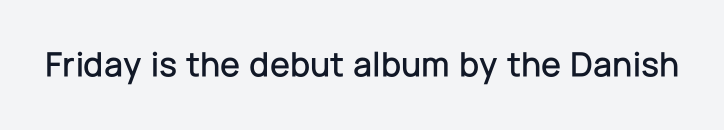
The image shows 36 px sans-serif type, upright; set normal letter spacing, not underlined; low stroke contrast and a medium x-height.
